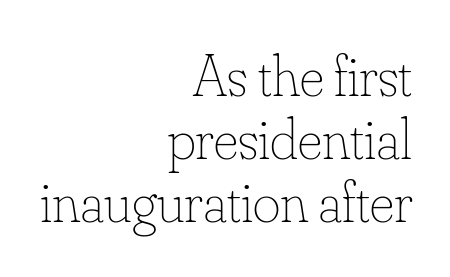
Q: Is the text bold? A: No.
Q: Is the text italic (slanted)? A: No, it is upright.
Q: Is the text underlined? A: No.
Q: How is the paragraph aligned? A: Right-aligned.
Q: Is the spacing between letters normal or unusually wide? A: Normal.
Q: Is the spacing between lines tight, normal or loose? A: Tight.
Q: Width (condensed, normal, or wide)? A: Normal.
Q: Stroke contrast? A: Low.
Q: x-height? A: Small.
Q: Monospaced? A: No.
